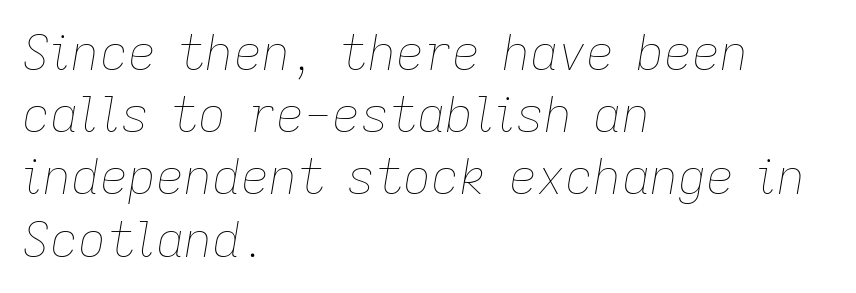
{"italic": "yes", "lean": "right", "slant_degrees": 9, "bold": "no", "weight": "thin", "width": "normal", "stroke_contrast": "low", "x_height": "medium", "monospaced": "no", "underline": "no", "align": "left", "line_spacing": "normal", "line_spacing_ratio": 1.27, "letter_spacing": "normal", "letter_spacing_em": 0.0, "glyph_px": 49}
